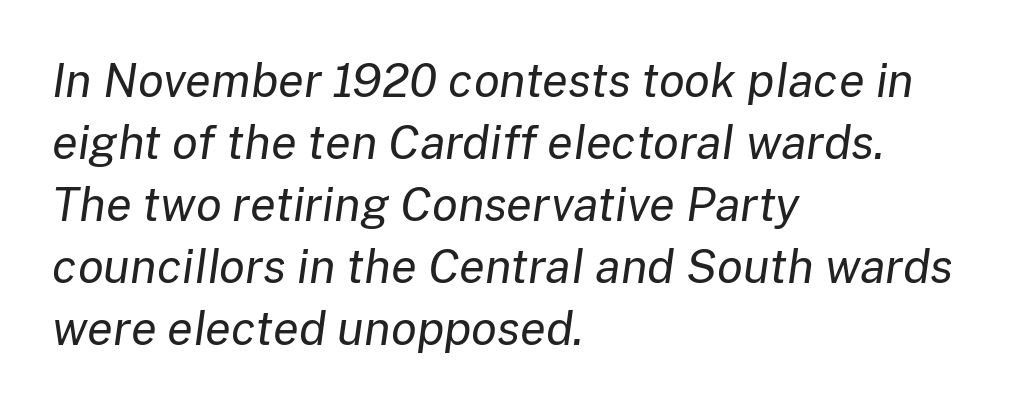
The image shows 47 px regular-weight type, italic (leaning right); set left-aligned, normal line spacing (1.32x), normal letter spacing, not underlined; low stroke contrast and a medium x-height.
